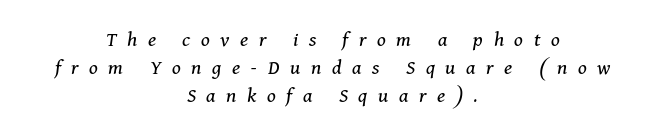
{"italic": "yes", "lean": "right", "slant_degrees": 11, "bold": "no", "underline": "no", "align": "center", "line_spacing": "normal", "line_spacing_ratio": 1.28, "letter_spacing": "wide", "letter_spacing_em": 0.48, "glyph_px": 22}
